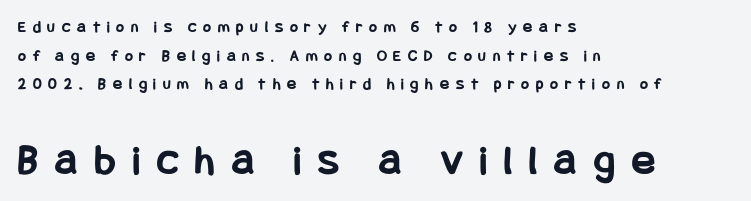
{"serif": "no", "italic": "no", "bold": "yes", "weight": "bold", "width": "condensed", "stroke_contrast": "low", "x_height": "large", "underline": "no", "align": "left", "line_spacing": "normal", "line_spacing_ratio": 1.68, "letter_spacing": "wide", "letter_spacing_em": 0.4, "larger_block": "second", "size_ratio": 2.53, "glyph_px": 43}
